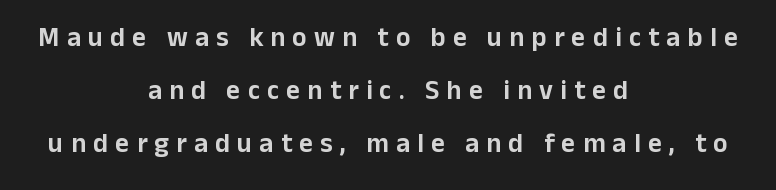
These lines stand farther apart than default settings would place them. Type without underlining. Horizontally, the lines are justified to the midpoint only. Posture: vertical. These lines have a slow, spaced-out rhythm from letter to letter.
